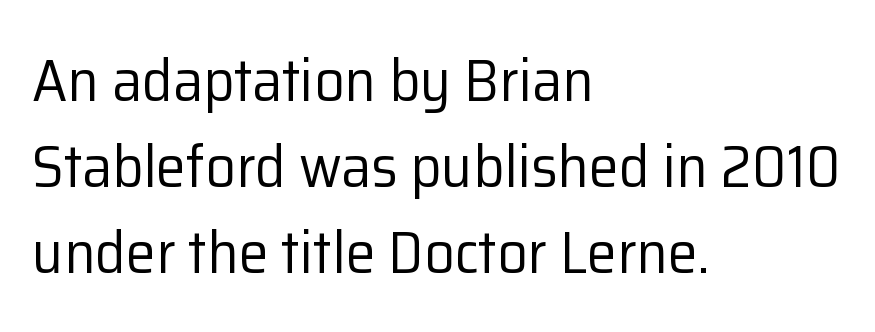
{"serif": "no", "italic": "no", "bold": "no", "weight": "regular", "width": "normal", "stroke_contrast": "low", "x_height": "medium", "monospaced": "no", "underline": "no", "align": "left", "line_spacing": "normal", "line_spacing_ratio": 1.43, "letter_spacing": "normal", "letter_spacing_em": 0.0, "glyph_px": 60}
